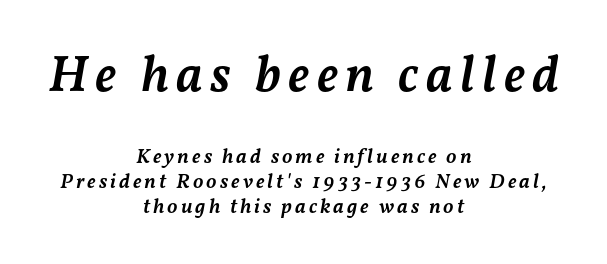
The image shows 52 px semibold type, italic (leaning right); set centered, line spacing 1.17x, not underlined; the first (top) block is 2.48x larger; medium stroke contrast and a medium x-height.
